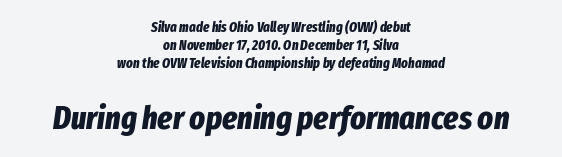
A normal amount of white space separates one row of letters from the next. The lower block of text is set noticeably larger than the block above it. The passage shown is not underscored anywhere. Look at the stroke-to-counter ratio: heavy, a bold. There's an unmistakable incline to the writing here. Horizontal alignment here is central, giving a formal, balanced look.
